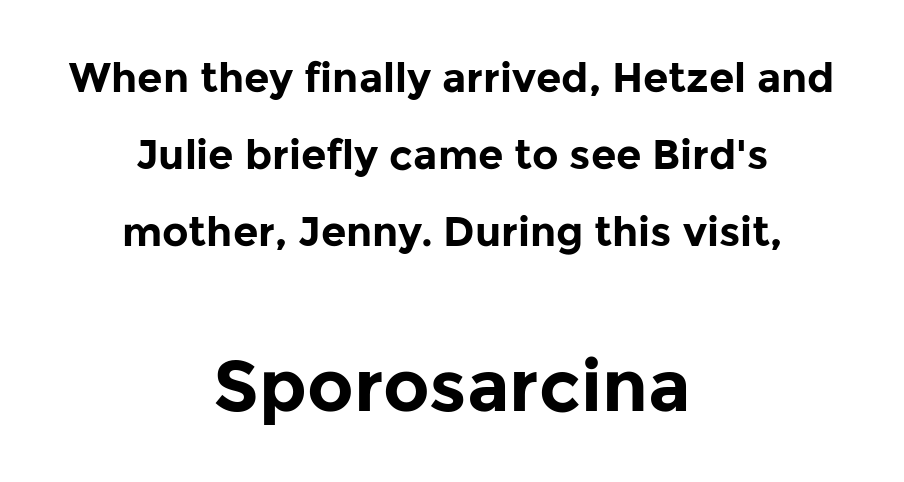
{"serif": "no", "italic": "no", "bold": "yes", "weight": "bold", "width": "normal", "stroke_contrast": "low", "x_height": "medium", "monospaced": "no", "underline": "no", "align": "center", "line_spacing_ratio": 1.88, "letter_spacing": "normal", "letter_spacing_em": 0.0, "larger_block": "second", "size_ratio": 1.76, "glyph_px": 72}
